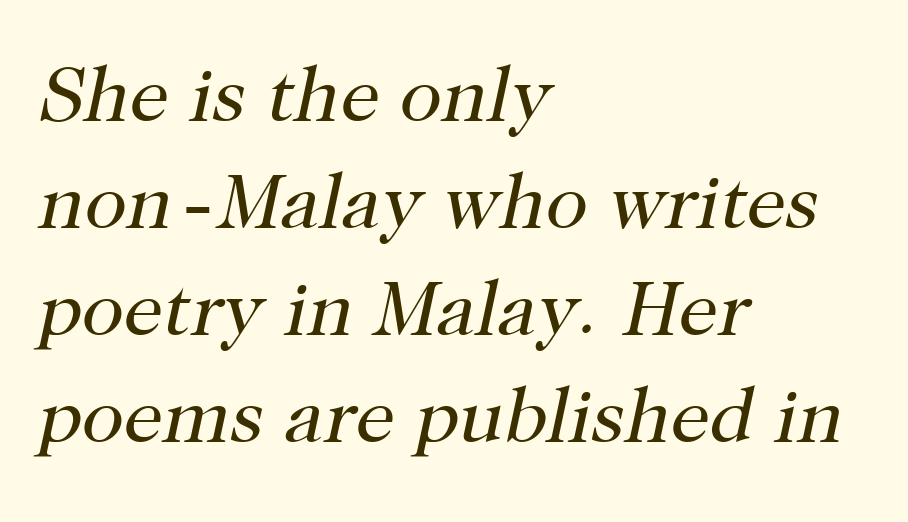
Q: Is the text bold? A: No.
Q: Is the text italic (slanted)? A: Yes, it leans right by about 12 degrees.
Q: Is the typeface a serif or a sans-serif typeface? A: Serif.
Q: Is the text underlined? A: No.
Q: How is the paragraph aligned? A: Left-aligned.
Q: Is the spacing between letters normal or unusually wide? A: Normal.
Q: Is the spacing between lines tight, normal or loose? A: Normal.
Q: Width (condensed, normal, or wide)? A: Normal.
Q: Stroke contrast? A: High.
Q: x-height? A: Medium.
Q: Monospaced? A: No.
